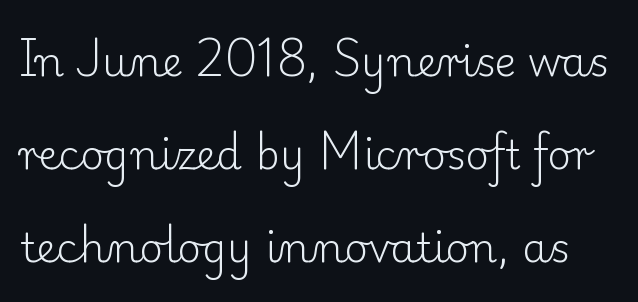
The letters advance in unequal steps, a hallmark of proportional type. Each new line begins a long way beneath the previous one. Words float on clear page, feet unadorned. This is roman type, the default non-slanted kind.
